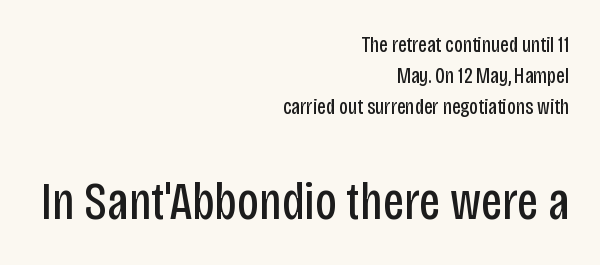
The image shows 54 px regular-weight, condensed sans-serif type, upright; set right-aligned, normal line spacing (1.42x), normal letter spacing, not underlined; the second (bottom) block is 2.45x larger; low stroke contrast and a large x-height.
